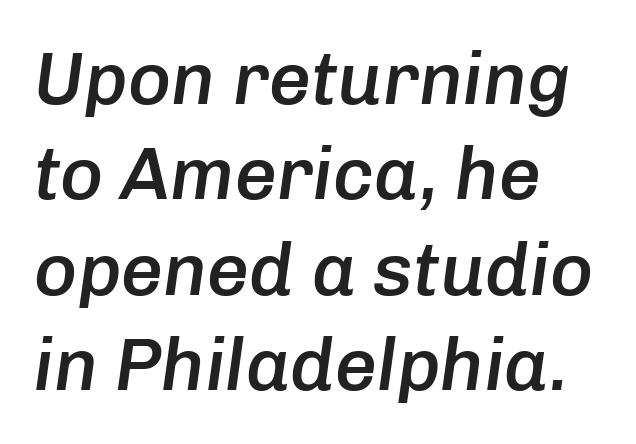
Q: Is the text bold? A: Semi-bold.
Q: Is the text italic (slanted)? A: Yes, it leans right by about 8 degrees.
Q: Is the text underlined? A: No.
Q: How is the paragraph aligned? A: Left-aligned.
Q: Is the spacing between letters normal or unusually wide? A: Normal.
Q: Is the spacing between lines tight, normal or loose? A: Normal.
Q: Width (condensed, normal, or wide)? A: Normal.
Q: Stroke contrast? A: Low.
Q: x-height? A: Medium.
Q: Monospaced? A: No.
